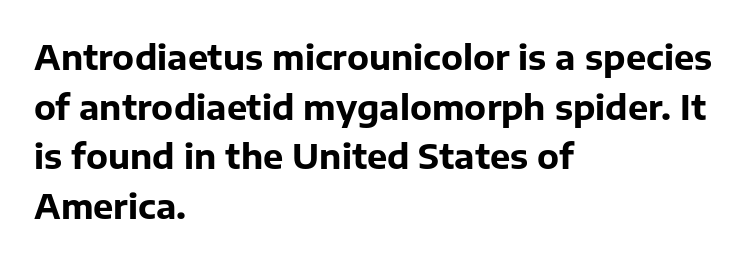
Q: Is the text bold? A: Yes.
Q: Is the text italic (slanted)? A: No, it is upright.
Q: Is the typeface a serif or a sans-serif typeface? A: Sans-serif.
Q: Is the text underlined? A: No.
Q: How is the paragraph aligned? A: Left-aligned.
Q: Is the spacing between letters normal or unusually wide? A: Normal.
Q: Is the spacing between lines tight, normal or loose? A: Normal.
Q: Width (condensed, normal, or wide)? A: Normal.
Q: Stroke contrast? A: Low.
Q: x-height? A: Medium.
Q: Monospaced? A: No.
